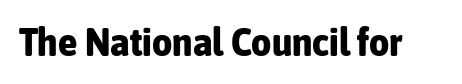
Q: Is the text bold? A: Yes.
Q: Is the text italic (slanted)? A: No, it is upright.
Q: Is the typeface a serif or a sans-serif typeface? A: Sans-serif.
Q: Is the text underlined? A: No.
Q: Is the spacing between letters normal or unusually wide? A: Normal.
Q: Width (condensed, normal, or wide)? A: Condensed.
Q: Stroke contrast? A: Low.
Q: x-height? A: Medium.
Q: Monospaced? A: No.
